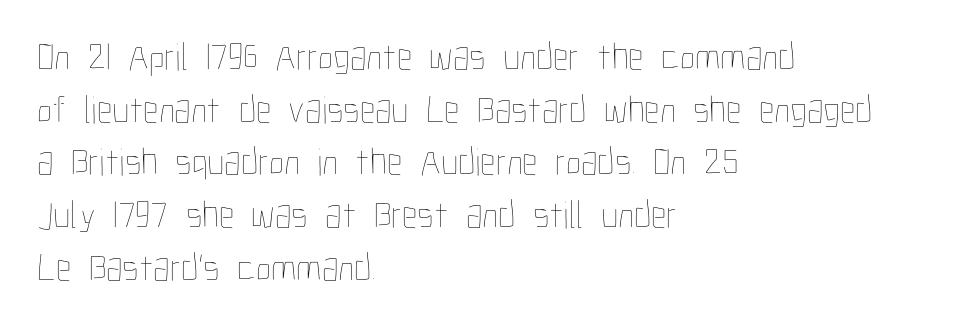
The image shows 39 px thin, condensed type, upright; set left-aligned, normal line spacing (1.35x), normal letter spacing, not underlined; low stroke contrast and a medium x-height.
